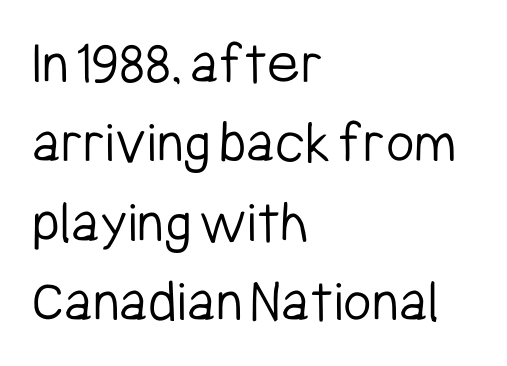
The face used here is proportionally spaced, like ordinary book or web type. Students, observe: this is what conventionally led text looks like. Serifs: no, the terminals of the letterforms are clean. The axis of the letterforms is exactly vertical.
